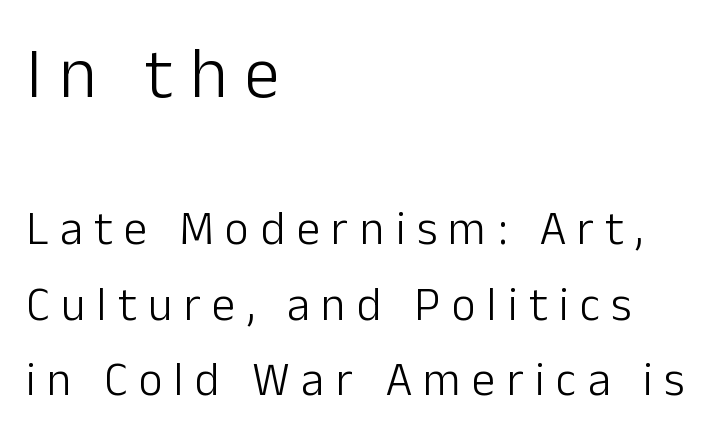
{"serif": "no", "italic": "no", "bold": "no", "weight": "light", "width": "normal", "stroke_contrast": "low", "x_height": "medium", "monospaced": "no", "underline": "no", "align": "left", "line_spacing": "normal", "line_spacing_ratio": 1.61, "letter_spacing": "wide", "letter_spacing_em": 0.24, "larger_block": "first", "size_ratio": 1.51, "glyph_px": 71}
